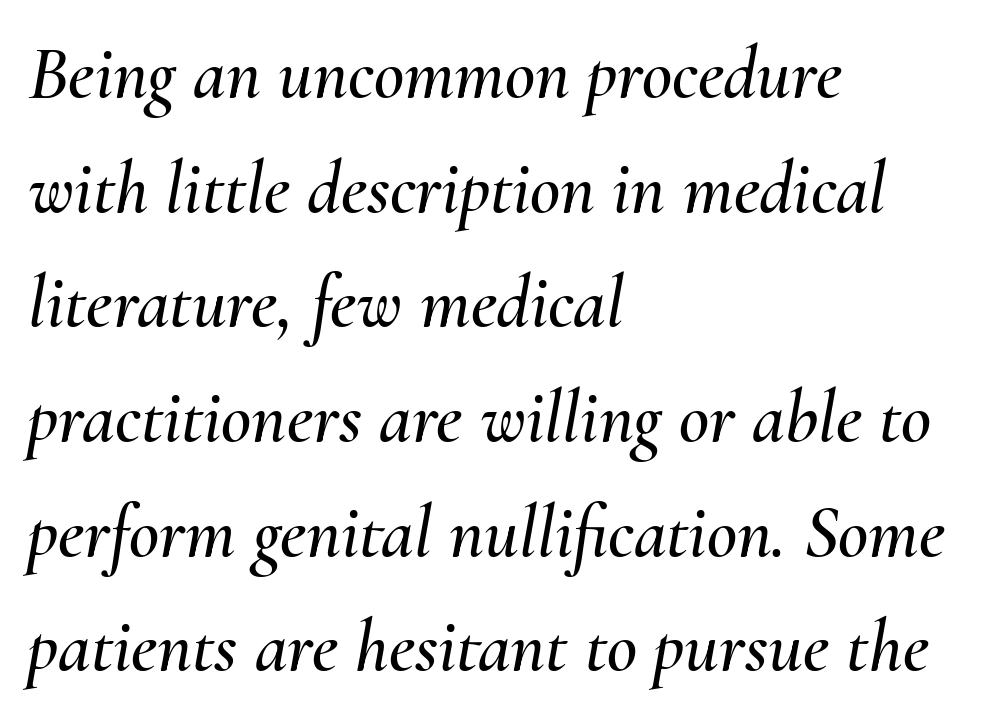
The image shows 74 px text type, italic (leaning right); set left-aligned, normal line spacing (1.55x), normal letter spacing, not underlined; medium stroke contrast and a small x-height.
